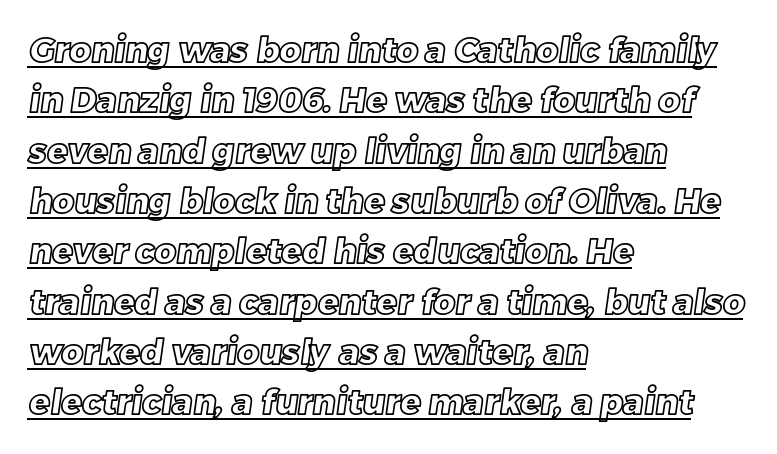
The image shows 34 px text type; set left-aligned, normal line spacing (1.48x), normal letter spacing, underlined; a large x-height.
